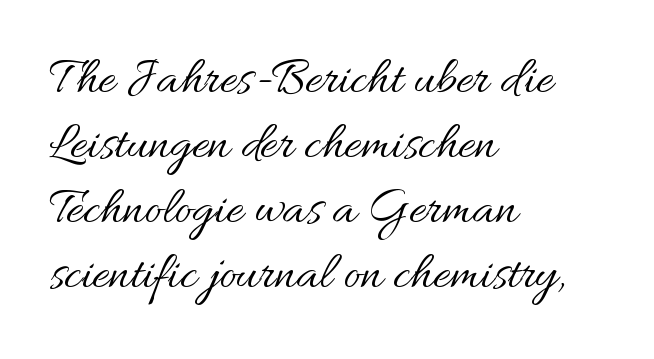
If you drew a ruler down the left edge, every line would touch it. Each new line begins a customary step beneath the previous one. The letters advance in unequal steps, a hallmark of proportional type. Nobody drew a line under any word here.
